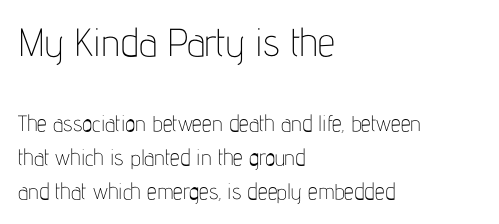
{"serif": "no", "italic": "no", "bold": "no", "weight": "thin", "width": "condensed", "stroke_contrast": "low", "x_height": "medium", "monospaced": "no", "underline": "no", "align": "left", "line_spacing": "normal", "line_spacing_ratio": 1.54, "letter_spacing": "normal", "letter_spacing_em": 0.0, "larger_block": "first", "size_ratio": 1.77, "glyph_px": 39}
